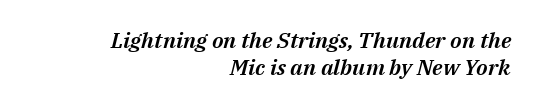
{"italic": "yes", "lean": "right", "slant_degrees": 14, "underline": "no", "align": "right", "line_spacing_ratio": 1.23, "letter_spacing": "normal", "letter_spacing_em": 0.0, "glyph_px": 22}
